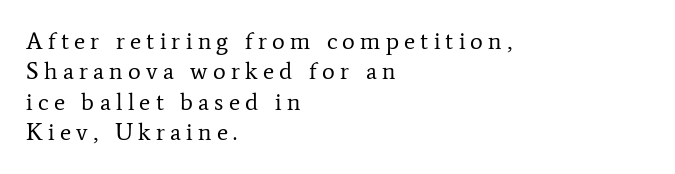
Q: Is the text bold? A: No.
Q: Is the text italic (slanted)? A: No, it is upright.
Q: Is the text underlined? A: No.
Q: How is the paragraph aligned? A: Left-aligned.
Q: Is the spacing between letters normal or unusually wide? A: Unusually wide.
Q: Is the spacing between lines tight, normal or loose? A: Normal.
